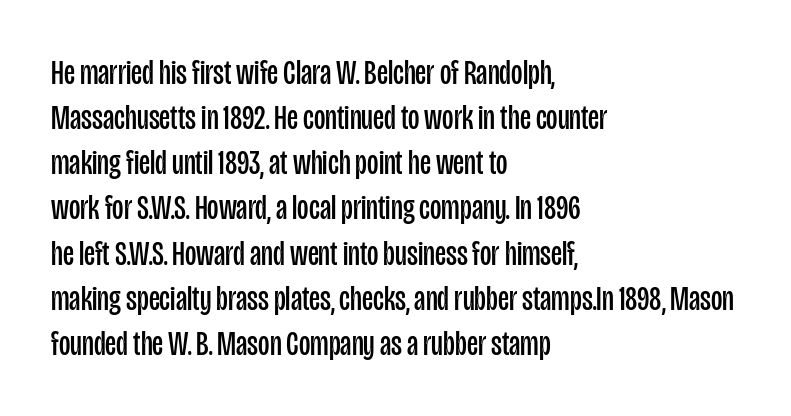
The image shows 35 px regular-weight, condensed sans-serif type, upright; set left-aligned, normal line spacing (1.29x), normal letter spacing, not underlined; low stroke contrast and a large x-height.
